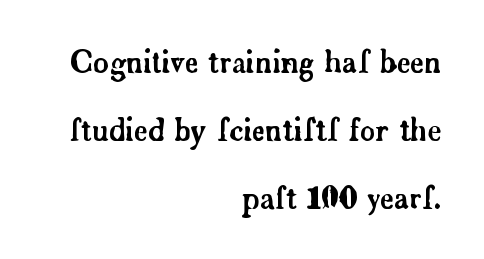
{"serif": "yes", "italic": "no", "width": "normal", "stroke_contrast": "low", "x_height": "small", "monospaced": "no", "underline": "no", "align": "right", "line_spacing": "loose", "line_spacing_ratio": 2.27, "letter_spacing": "normal", "letter_spacing_em": 0.0, "glyph_px": 30}
